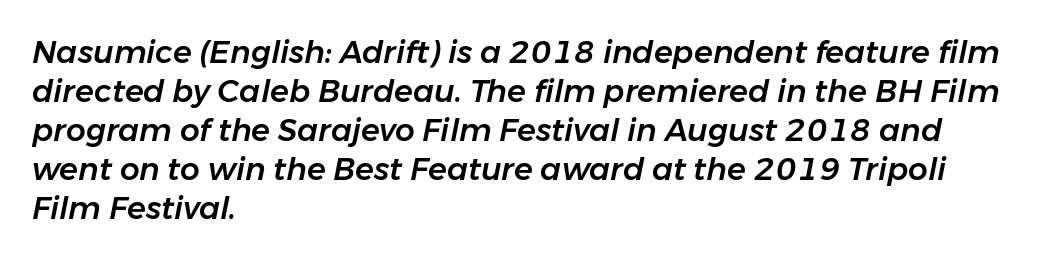
The image shows 31 px text type, italic (leaning right); set left-aligned, normal line spacing (1.26x), normal letter spacing, not underlined; low stroke contrast and a medium x-height.
